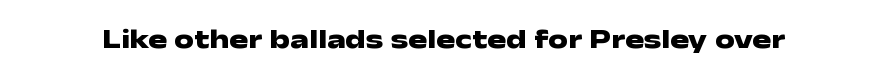
Q: Is the text bold? A: Yes.
Q: Is the text italic (slanted)? A: No, it is upright.
Q: Is the typeface a serif or a sans-serif typeface? A: Sans-serif.
Q: Is the text underlined? A: No.
Q: Is the spacing between letters normal or unusually wide? A: Normal.
Q: Width (condensed, normal, or wide)? A: Wide.
Q: Stroke contrast? A: Low.
Q: x-height? A: Medium.
Q: Monospaced? A: No.
